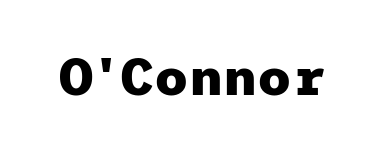
{"serif": "no", "italic": "no", "bold": "yes", "weight": "heavy", "width": "normal", "stroke_contrast": "low", "x_height": "medium", "underline": "no", "letter_spacing": "normal", "letter_spacing_em": 0.0, "glyph_px": 53}
